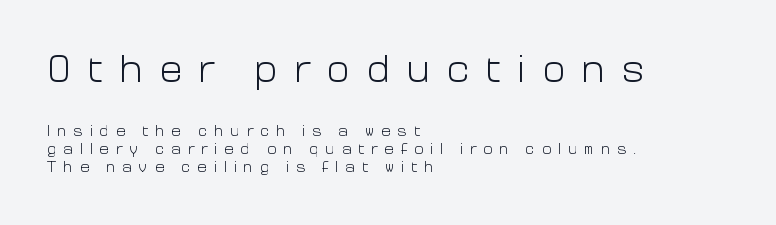
Type size steps down from the first block to the second. Character widths vary here, with narrow letters taking less room than wide ones. These lines were composed using upright roman letters. Is this a heavy cut? Hardly; it is regular or lighter. Letterform terminals end flat and unadorned throughout the passage. Alignment: flush left.
